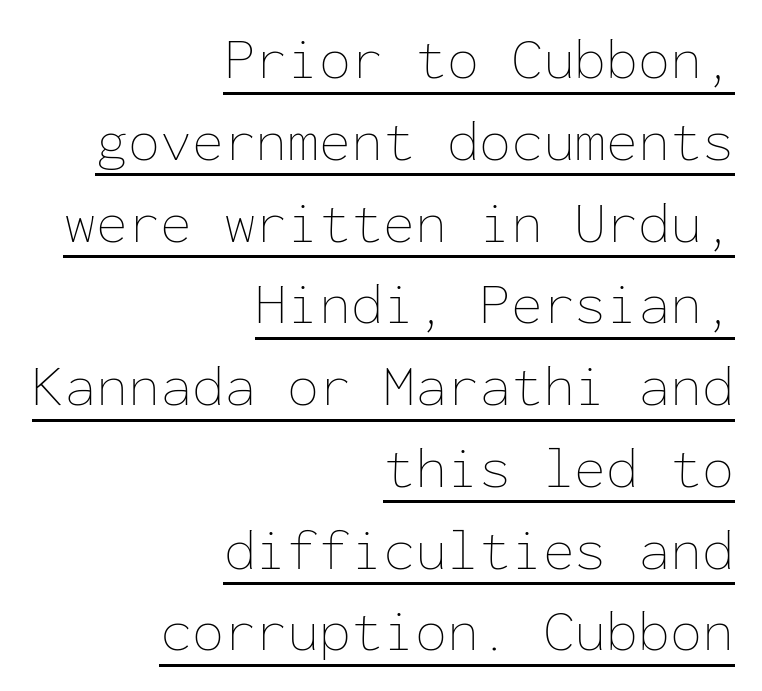
{"italic": "no", "bold": "no", "weight": "thin", "width": "normal", "stroke_contrast": "low", "x_height": "medium", "monospaced": "yes", "underline": "yes", "align": "right", "line_spacing": "normal", "line_spacing_ratio": 1.41, "letter_spacing": "normal", "letter_spacing_em": 0.0, "glyph_px": 58}
